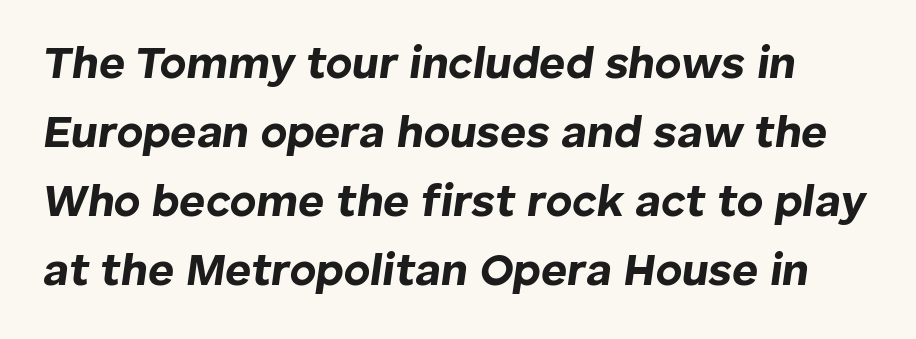
Q: Is the text bold? A: Yes.
Q: Is the text italic (slanted)? A: Yes, it leans right by about 8 degrees.
Q: Is the text underlined? A: No.
Q: Is the spacing between letters normal or unusually wide? A: Normal.
Q: Is the spacing between lines tight, normal or loose? A: Normal.
Q: Width (condensed, normal, or wide)? A: Normal.
Q: Stroke contrast? A: Low.
Q: x-height? A: Medium.
Q: Monospaced? A: No.
